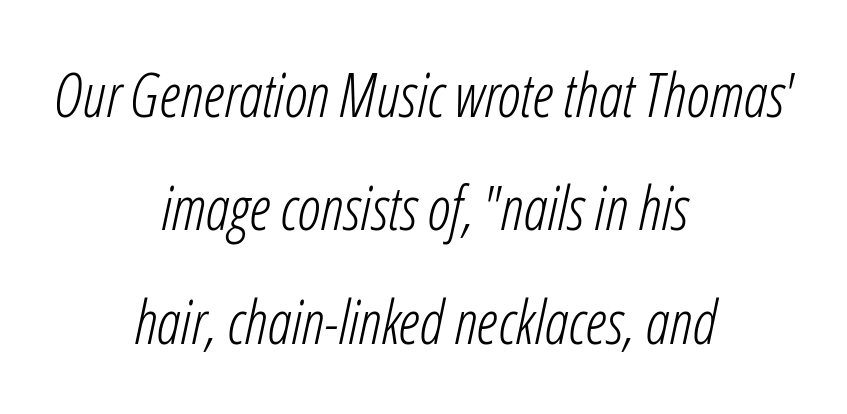
The line texture is even and compact thanks to regular tracking. This sample has the flowing, uneven cadence of proportional lettering. Lines of text with bare space underneath. This rendering uses center alignment, leaving both contours irregular but symmetric.
